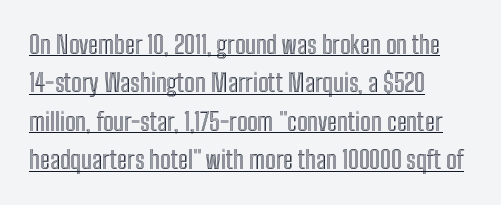
Reading down the block, your eye returns to a fixed left position each line. The passage shown is underscored from start to finish. Evenly set lines give the paragraph a standard silhouette. You can tell it's not italic because the verticals are truly vertical. How are the letters spaced? Ordinarily, with no added tracking.
